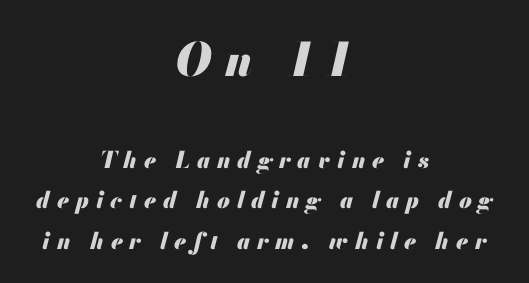
Q: Is the text bold? A: Yes.
Q: Is the text italic (slanted)? A: Yes, it leans right by about 13 degrees.
Q: Is the text underlined? A: No.
Q: How is the paragraph aligned? A: Centered.
Q: Is the spacing between letters normal or unusually wide? A: Unusually wide.
Q: Which block of text is set in a larger size, the first (top) or the second (bottom)? A: The first (top) one.
Q: Width (condensed, normal, or wide)? A: Normal.
Q: Stroke contrast? A: Medium.
Q: x-height? A: Small.
Q: Monospaced? A: No.
